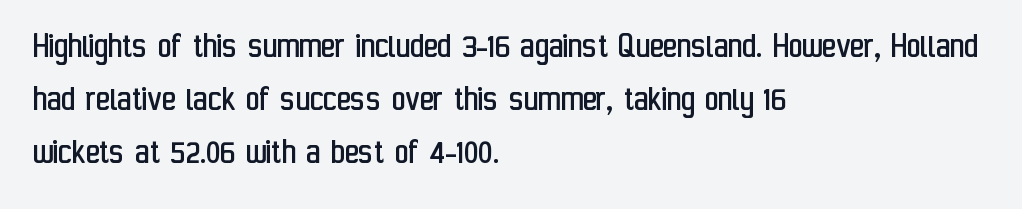
This is the regular roman posture of the typeface. Honestly, the letter spacing is just normal — you wouldn't notice it. Think standard paragraph weight, or any step lighter than that. Has an underline been added? It has not. The letters carry no serifs — their stems end cleanly without finishing strokes.
